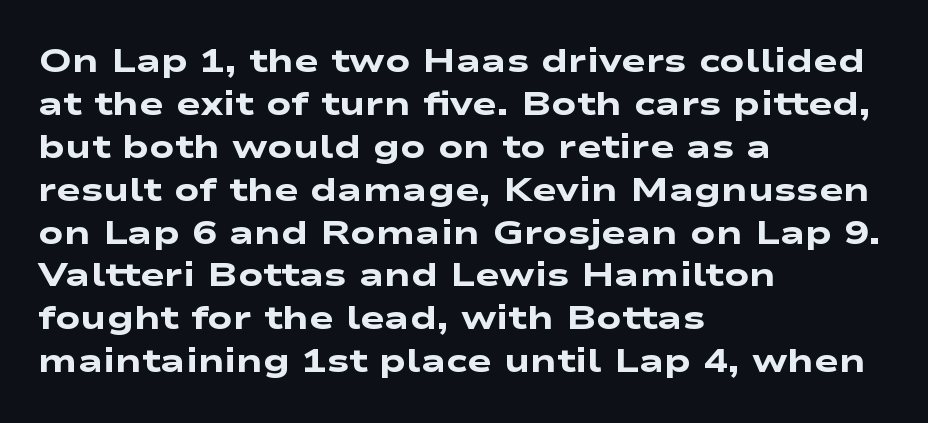
{"serif": "no", "bold": "yes", "weight": "heavy", "width": "wide", "stroke_contrast": "low", "x_height": "medium", "monospaced": "no", "underline": "no", "align": "left", "line_spacing": "normal", "line_spacing_ratio": 1.3, "letter_spacing": "normal", "letter_spacing_em": 0.0, "glyph_px": 33}
